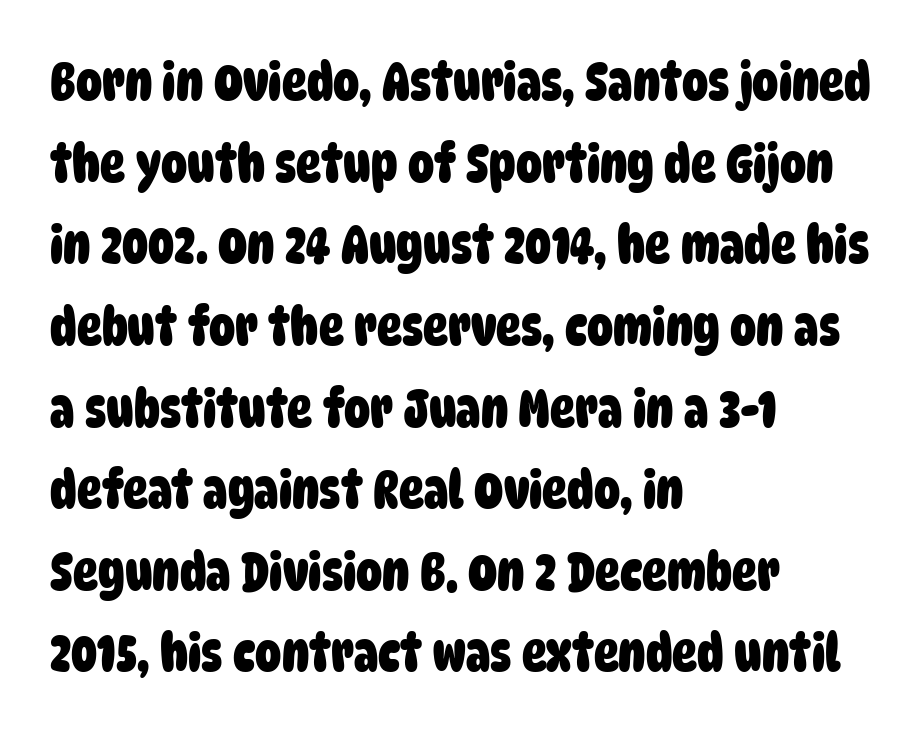
The designer left line spacing at the default. Does the copy run flush right? No — it runs flush left. The typeface chosen for these lines omits serifs. Notice how thick the strokes are: this is what a full bold looks like. You could not count columns in this text — the font is proportionally spaced. Each row of text sits above clean, open space.
